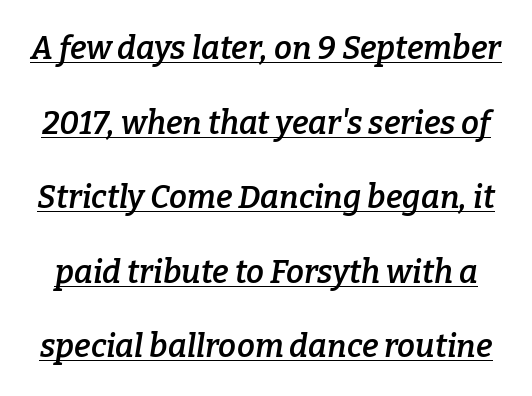
Q: Is the text bold? A: Semi-bold.
Q: Is the text italic (slanted)? A: Yes, it leans right by about 9 degrees.
Q: Is the typeface a serif or a sans-serif typeface? A: Serif.
Q: Is the text underlined? A: Yes.
Q: Is the spacing between letters normal or unusually wide? A: Normal.
Q: Is the spacing between lines tight, normal or loose? A: Loose.
Q: Width (condensed, normal, or wide)? A: Normal.
Q: Stroke contrast? A: Low.
Q: x-height? A: Medium.
Q: Monospaced? A: No.
